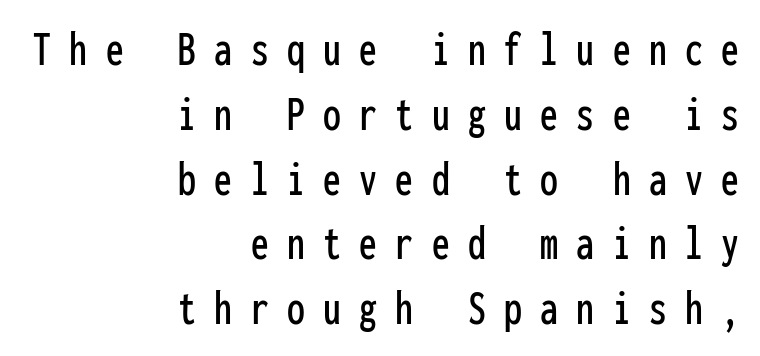
Q: Is the text italic (slanted)? A: No, it is upright.
Q: Is the typeface a serif or a sans-serif typeface? A: Sans-serif.
Q: Is the text underlined? A: No.
Q: How is the paragraph aligned? A: Right-aligned.
Q: Is the spacing between letters normal or unusually wide? A: Unusually wide.
Q: Is the spacing between lines tight, normal or loose? A: Normal.
Q: Width (condensed, normal, or wide)? A: Condensed.
Q: Stroke contrast? A: Low.
Q: x-height? A: Medium.
Q: Monospaced? A: Yes.
